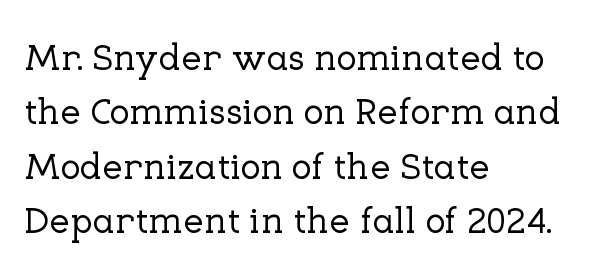
{"serif": "yes", "italic": "no", "width": "normal", "stroke_contrast": "low", "x_height": "medium", "monospaced": "no", "underline": "no", "align": "left", "line_spacing": "normal", "line_spacing_ratio": 1.47, "letter_spacing": "normal", "letter_spacing_em": 0.0, "glyph_px": 37}
